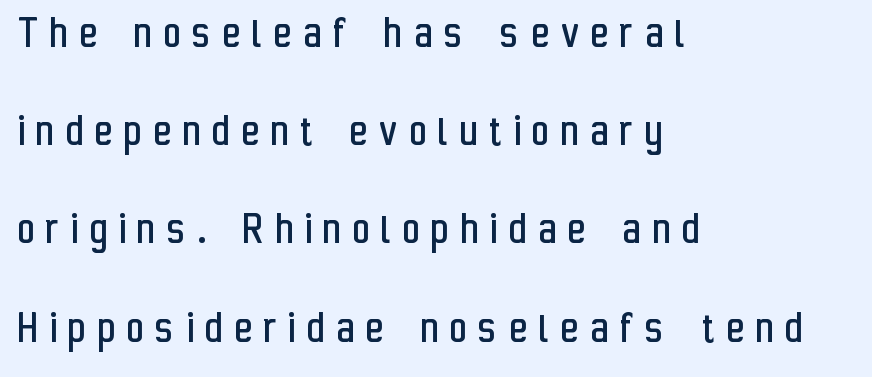
The image shows 47 px regular-weight, condensed sans-serif type, upright; set left-aligned, loose line spacing (2.09x), unusually wide letter spacing (+0.26 em), not underlined; low stroke contrast and a medium x-height.
